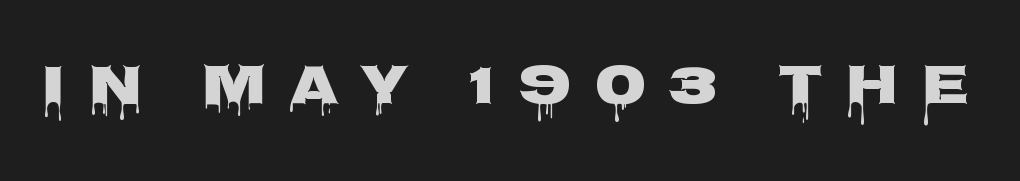
This is sans-serif lettering, the kind often seen on screens and signage. Plain, unruled lines of type. You can tell it's not italic because the verticals are truly vertical. The tracking jumps out immediately: characters are airy and widely separated.
